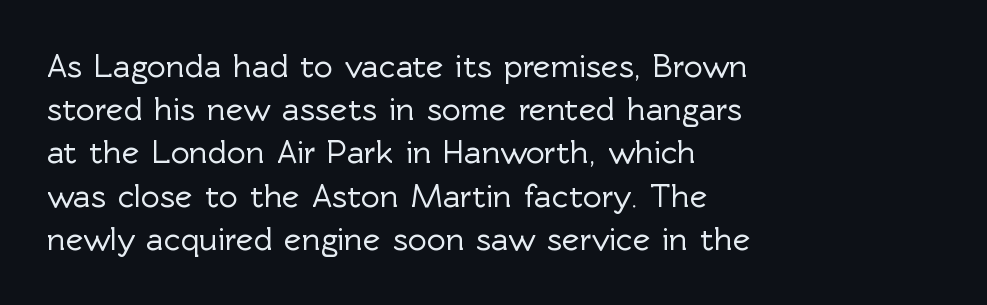
The image shows 33 px sans-serif type, upright; set left-aligned, normal line spacing (1.31x), normal letter spacing, not underlined; a medium x-height.
